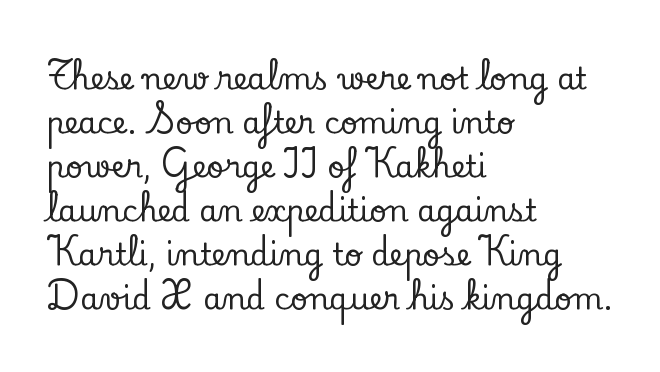
Q: Is the text italic (slanted)? A: No, it is upright.
Q: Is the typeface a serif or a sans-serif typeface? A: Serif.
Q: Is the text underlined? A: No.
Q: How is the paragraph aligned? A: Left-aligned.
Q: Is the spacing between letters normal or unusually wide? A: Normal.
Q: Is the spacing between lines tight, normal or loose? A: Normal.
Q: Width (condensed, normal, or wide)? A: Normal.
Q: Stroke contrast? A: Low.
Q: x-height? A: Small.
Q: Monospaced? A: No.
